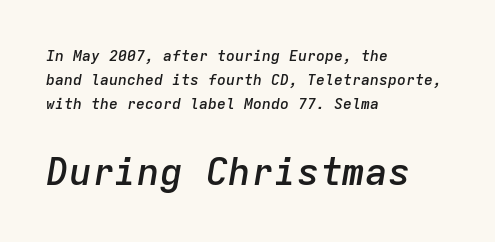
{"italic": "yes", "lean": "right", "slant_degrees": 9, "bold": "semi", "weight": "semibold", "width": "normal", "stroke_contrast": "low", "x_height": "medium", "monospaced": "yes", "underline": "no", "align": "left", "line_spacing": "normal", "line_spacing_ratio": 1.59, "letter_spacing": "normal", "letter_spacing_em": 0.0, "larger_block": "second", "size_ratio": 2.53, "glyph_px": 38}
